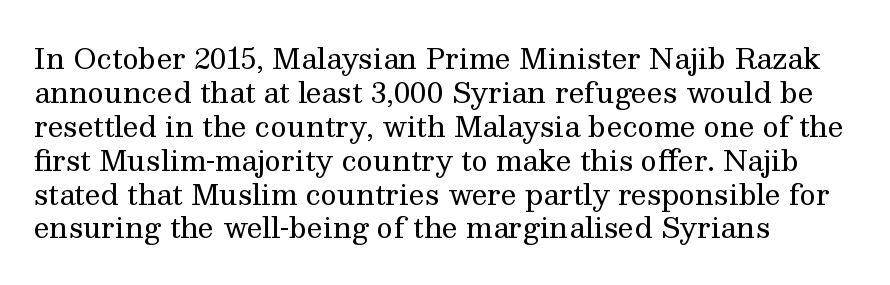
The image shows 28 px regular-weight serif type, upright; set left-aligned, line spacing 1.21x, normal letter spacing, not underlined; medium stroke contrast and a medium x-height.
